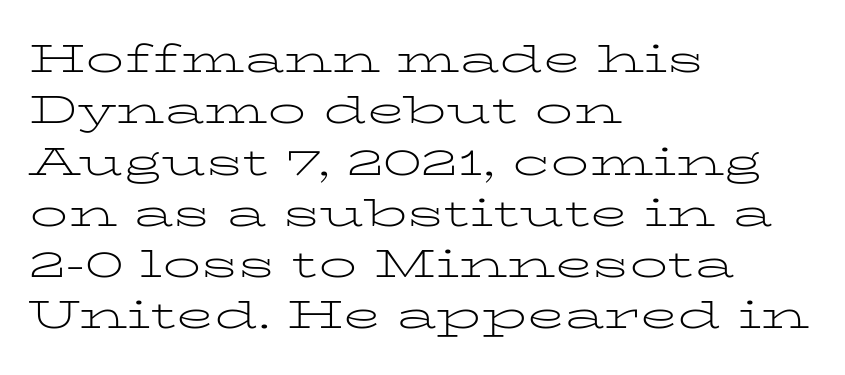
The image shows 38 px light, wide serif type, upright; set left-aligned, normal line spacing (1.35x), normal letter spacing, not underlined; low stroke contrast and a medium x-height.
